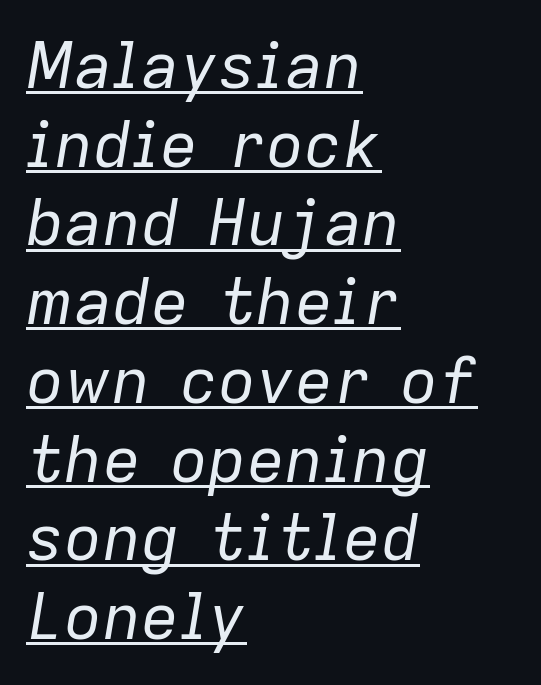
The image shows 64 px regular-weight type, italic (leaning right); set left-aligned, line spacing 1.23x, normal letter spacing, underlined; low stroke contrast and a medium x-height.
